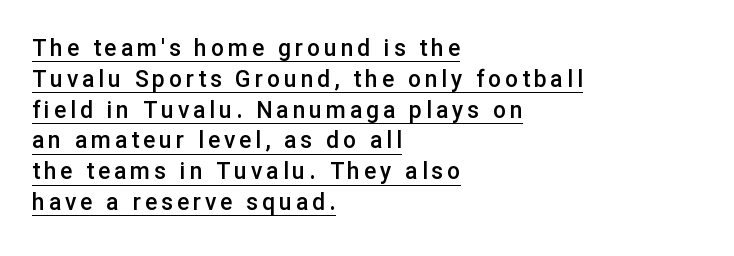
{"italic": "no", "bold": "semi", "underline": "yes", "align": "left", "line_spacing": "normal", "line_spacing_ratio": 1.34, "glyph_px": 23}
